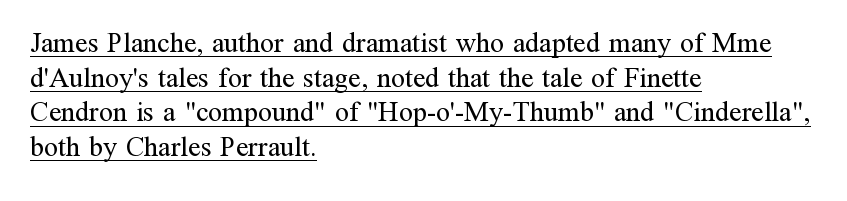
Q: Is the text bold? A: No.
Q: Is the text italic (slanted)? A: No, it is upright.
Q: Is the typeface a serif or a sans-serif typeface? A: Serif.
Q: Is the text underlined? A: Yes.
Q: How is the paragraph aligned? A: Left-aligned.
Q: Is the spacing between letters normal or unusually wide? A: Normal.
Q: Width (condensed, normal, or wide)? A: Normal.
Q: Stroke contrast? A: Medium.
Q: x-height? A: Medium.
Q: Monospaced? A: No.
